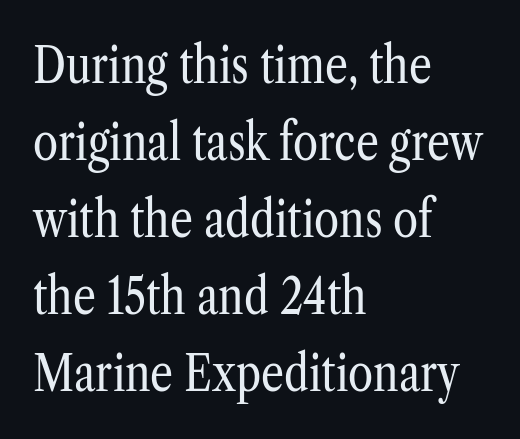
Q: Is the text bold? A: No.
Q: Is the text italic (slanted)? A: No, it is upright.
Q: Is the typeface a serif or a sans-serif typeface? A: Serif.
Q: Is the text underlined? A: No.
Q: How is the paragraph aligned? A: Left-aligned.
Q: Is the spacing between letters normal or unusually wide? A: Normal.
Q: Is the spacing between lines tight, normal or loose? A: Normal.
Q: Width (condensed, normal, or wide)? A: Condensed.
Q: Stroke contrast? A: Low.
Q: x-height? A: Medium.
Q: Monospaced? A: No.
